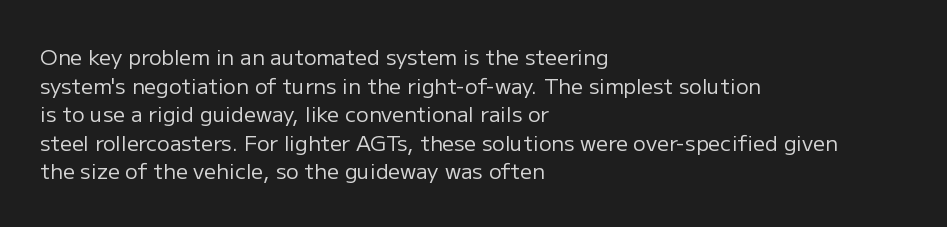
Q: Is the text bold? A: No.
Q: Is the text italic (slanted)? A: No, it is upright.
Q: Is the text underlined? A: No.
Q: How is the paragraph aligned? A: Left-aligned.
Q: Is the spacing between letters normal or unusually wide? A: Normal.
Q: Is the spacing between lines tight, normal or loose? A: Normal.
